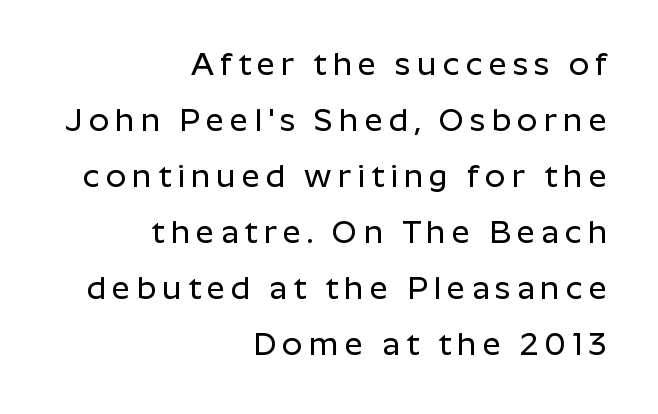
Q: Is the text italic (slanted)? A: No, it is upright.
Q: Is the typeface a serif or a sans-serif typeface? A: Sans-serif.
Q: Is the text underlined? A: No.
Q: How is the paragraph aligned? A: Right-aligned.
Q: Width (condensed, normal, or wide)? A: Normal.
Q: Stroke contrast? A: Low.
Q: x-height? A: Medium.
Q: Monospaced? A: No.
